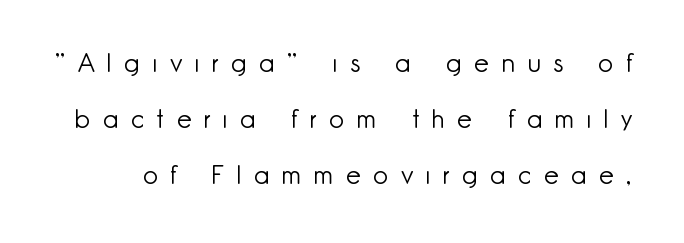
Q: Is the text bold? A: No.
Q: Is the text italic (slanted)? A: No, it is upright.
Q: Is the text underlined? A: No.
Q: Is the spacing between letters normal or unusually wide? A: Unusually wide.
Q: Is the spacing between lines tight, normal or loose? A: Loose.
